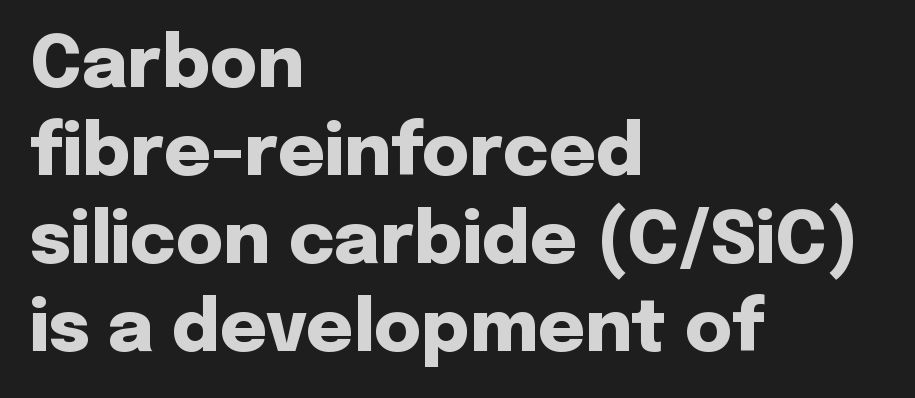
There is no visible air inserted between adjacent glyphs. These lines were composed using upright roman letters. The rendering uses natural spacing where letterforms have individual widths. The paragraph shown leans on its left margin.
